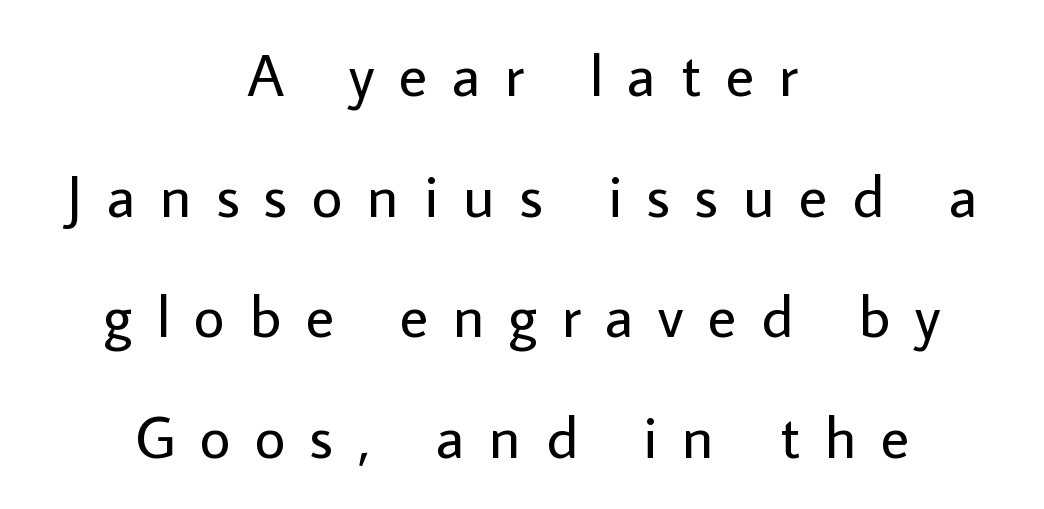
{"serif": "no", "italic": "no", "bold": "no", "weight": "regular", "width": "normal", "stroke_contrast": "low", "x_height": "medium", "monospaced": "no", "underline": "no", "align": "center", "line_spacing": "loose", "line_spacing_ratio": 2.01, "letter_spacing": "wide", "letter_spacing_em": 0.41, "glyph_px": 60}
